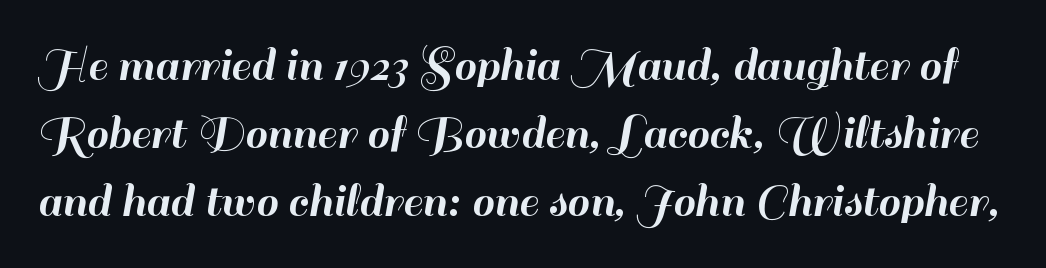
{"serif": "no", "width": "normal", "stroke_contrast": "high", "x_height": "small", "monospaced": "no", "underline": "no", "line_spacing": "normal", "line_spacing_ratio": 1.36, "letter_spacing": "normal", "letter_spacing_em": 0.0, "glyph_px": 50}
